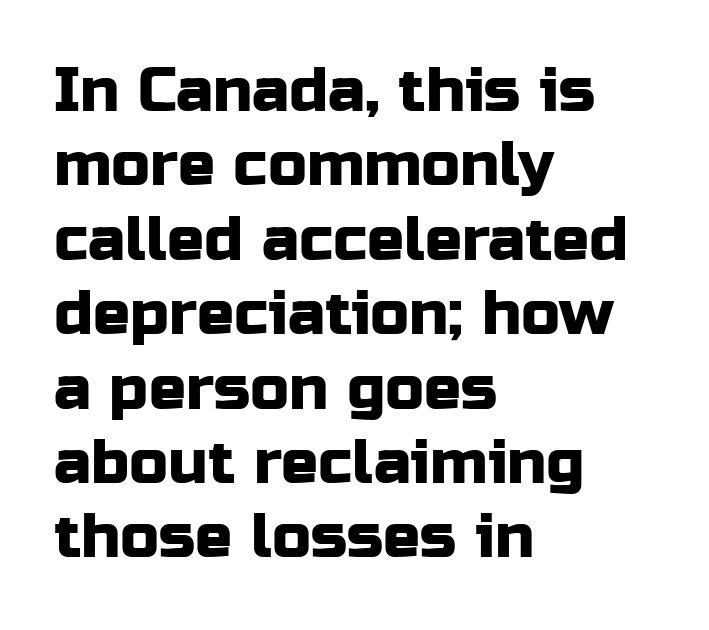
The gaps between neighbouring characters are ordinary and unremarkable. The lettering holds an erect, upright posture throughout. The strip under each line holds only bare page. The type family on display is of the sans-serif kind. Casual observation: everything's shoved over to the left.
